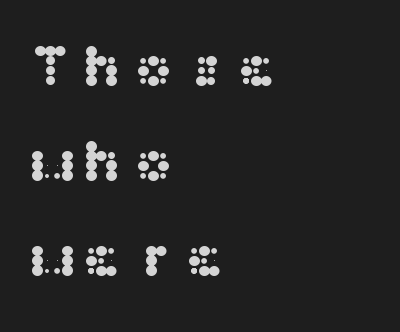
{"serif": "no", "italic": "no", "width": "wide", "stroke_contrast": "medium", "x_height": "medium", "underline": "no", "align": "left", "line_spacing": "normal", "line_spacing_ratio": 1.58, "glyph_px": 60}
